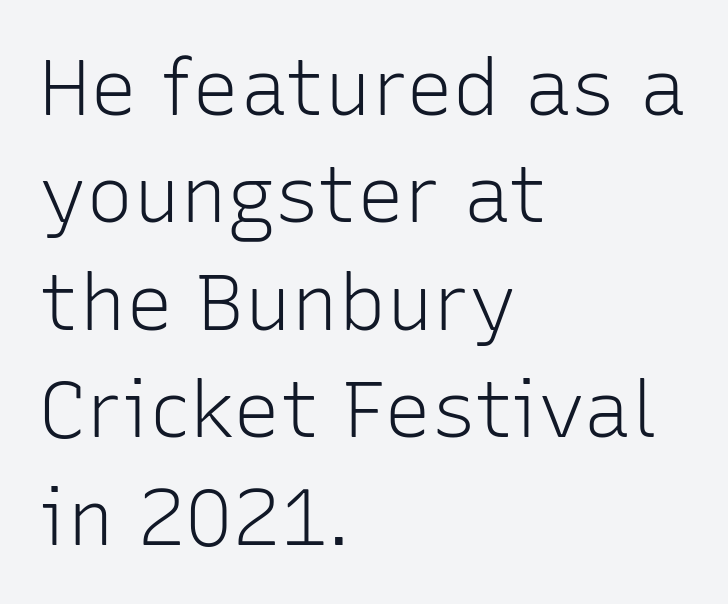
The image shows 79 px light sans-serif type, upright; set left-aligned, normal line spacing (1.36x), normal letter spacing, not underlined; low stroke contrast and a medium x-height.
